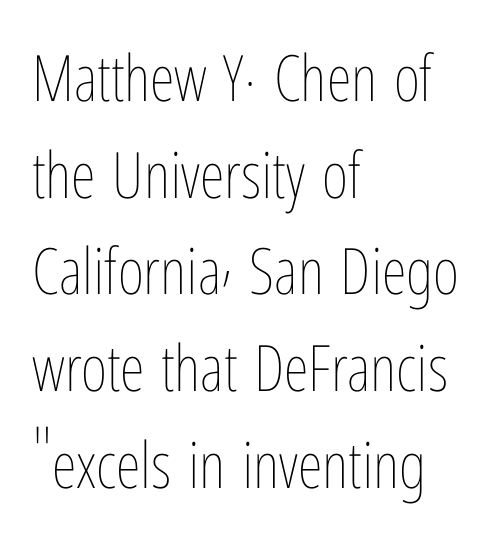
The image shows 64 px thin, condensed type, upright; set left-aligned, normal line spacing (1.51x), normal letter spacing, not underlined; low stroke contrast and a medium x-height.
